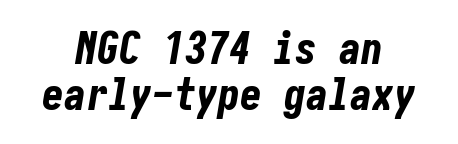
{"italic": "yes", "lean": "right", "slant_degrees": 10, "bold": "yes", "weight": "bold", "width": "condensed", "stroke_contrast": "low", "x_height": "medium", "underline": "no", "line_spacing": "tight", "line_spacing_ratio": 1.04, "letter_spacing": "normal", "letter_spacing_em": 0.0, "glyph_px": 44}
